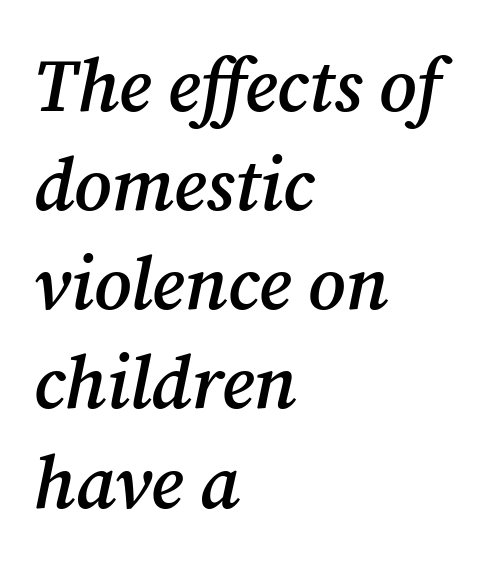
This sample uses an oblique cut, with every glyph tilted off the vertical. What's the leading like? Ordinary, nothing unusual. Here the glyphs are tracked normally, forming tight word shapes. Little horizontal feet cap the strokes, marking this as serif type. The rendering uses a semibold face; strokes are thickened but not to full bold.
